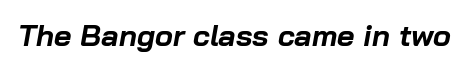
In terms of letterspacing, this is plain default setting. Check the space under the baseline: it is left empty. The passage shown is typed in a proportional face where columns would drift. This is oblique type, the kind used for emphasis or titles. Stroke thickness is high; the sample reads as a true bold.
